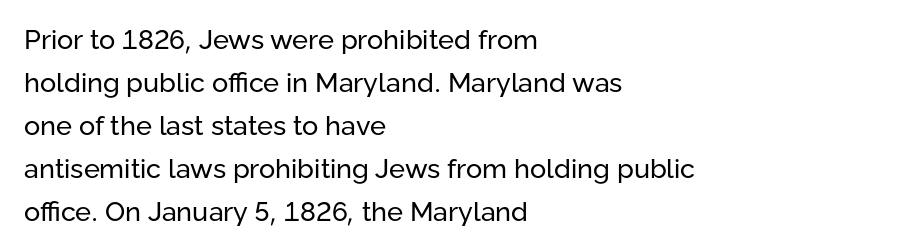
The image shows 27 px text type, upright; set left-aligned, normal line spacing (1.59x), normal letter spacing, not underlined.
